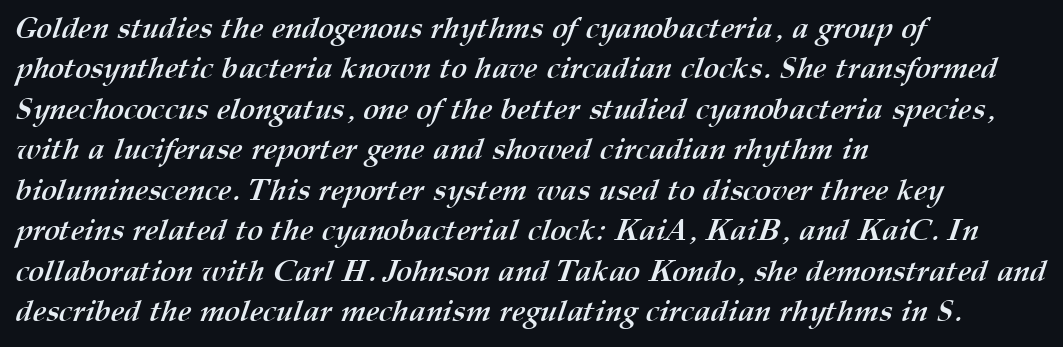
Q: Is the text bold? A: Yes.
Q: Is the text underlined? A: No.
Q: How is the paragraph aligned? A: Left-aligned.
Q: Is the spacing between letters normal or unusually wide? A: Normal.
Q: Is the spacing between lines tight, normal or loose? A: Normal.
Q: Width (condensed, normal, or wide)? A: Normal.
Q: Stroke contrast? A: Medium.
Q: x-height? A: Medium.
Q: Monospaced? A: No.
